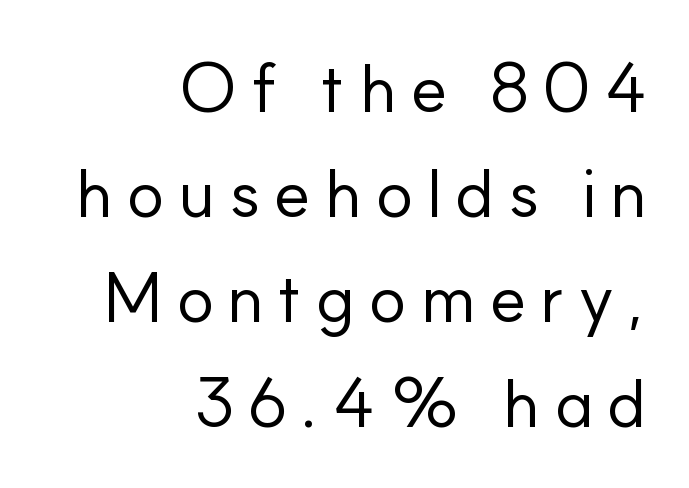
Any mark beneath the type? The region is blank. Is this a fixed-width face? No — the glyphs have proportional, varying widths. The lines sit at an ordinary, default distance from one another. Where is the straight margin? On the right. I'd call this a sans setting — the letters go barefoot. Is the stroke heavy? The answer is a plain regular-or-lighter.
